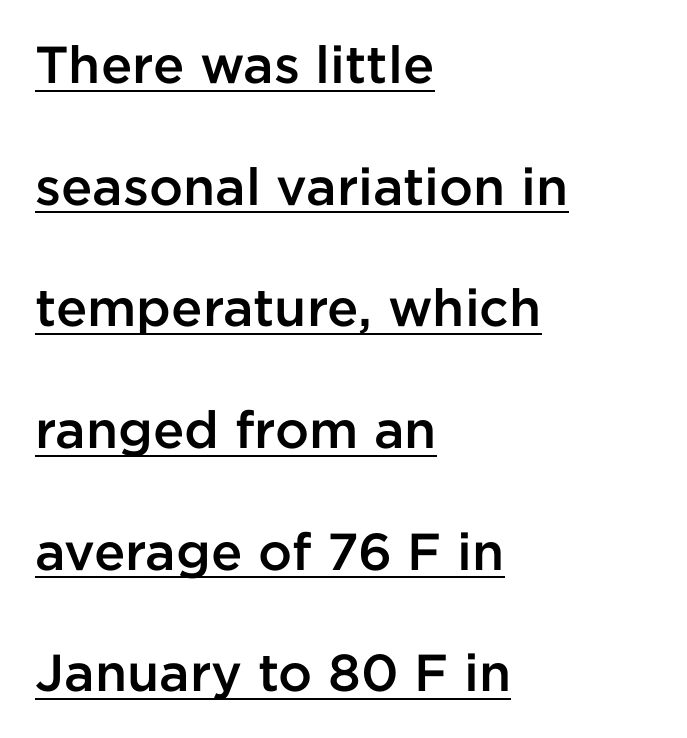
Moderately thickened strokes mark this as semibold type. Students, observe the line beneath the letters — that is underlining. Spacing between characters is what you'd get straight out of the box. The typesetter chose a ragged-right arrangement here. The glyphs in this specimen are sans serif.
